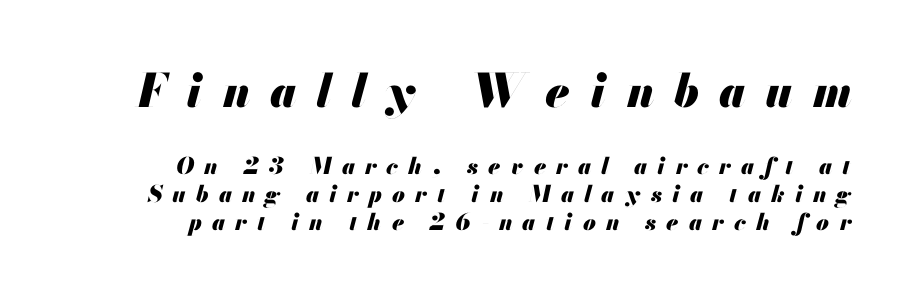
Q: Is the text bold? A: Yes.
Q: Is the text italic (slanted)? A: Yes, it leans right by about 13 degrees.
Q: Is the text underlined? A: No.
Q: How is the paragraph aligned? A: Right-aligned.
Q: Is the spacing between letters normal or unusually wide? A: Unusually wide.
Q: Which block of text is set in a larger size, the first (top) or the second (bottom)? A: The first (top) one.
Q: Width (condensed, normal, or wide)? A: Normal.
Q: Stroke contrast? A: Medium.
Q: x-height? A: Small.
Q: Monospaced? A: No.
